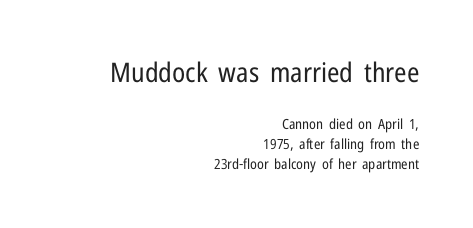
Q: Is the text bold? A: No.
Q: Is the text italic (slanted)? A: No, it is upright.
Q: Is the text underlined? A: No.
Q: How is the paragraph aligned? A: Right-aligned.
Q: Is the spacing between letters normal or unusually wide? A: Normal.
Q: Is the spacing between lines tight, normal or loose? A: Normal.
Q: Which block of text is set in a larger size, the first (top) or the second (bottom)? A: The first (top) one.
